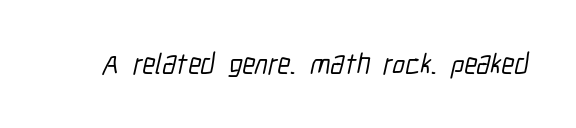
The image shows 29 px condensed sans-serif type; set normal letter spacing, not underlined; low stroke contrast and a medium x-height.
